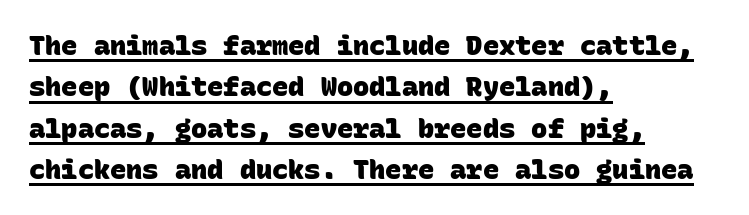
Teacher's note: observe the even left margin — that is flush-left alignment. Letter spacing: default. Plenty of ink on the page — the face is bold. One glance says typical: line gaps are just what's usual. Does a line run under the words? Yes, clearly.
